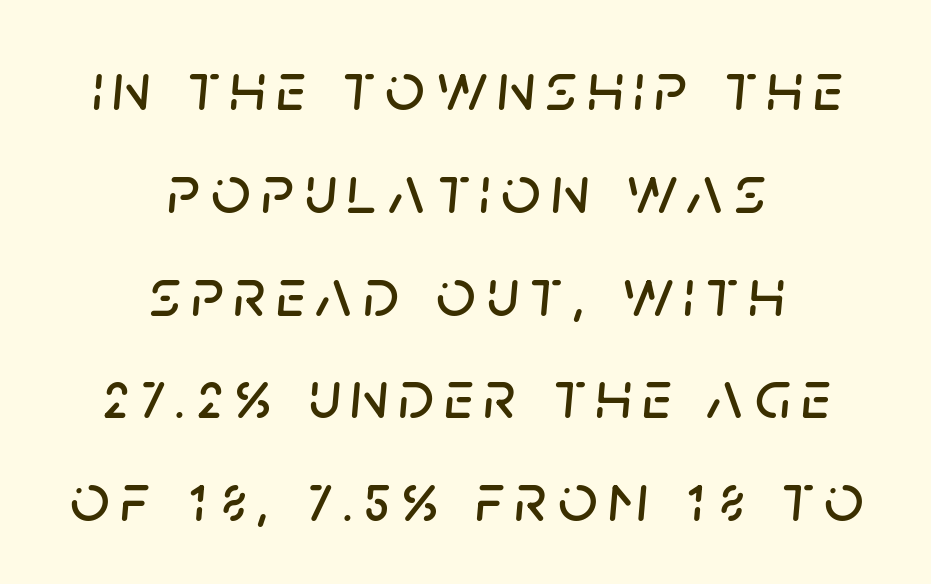
{"italic": "yes", "lean": "right", "slant_degrees": 5, "width": "normal", "stroke_contrast": "low", "x_height": "large", "monospaced": "no", "underline": "no", "align": "center", "line_spacing": "normal", "line_spacing_ratio": 1.49, "glyph_px": 69}
